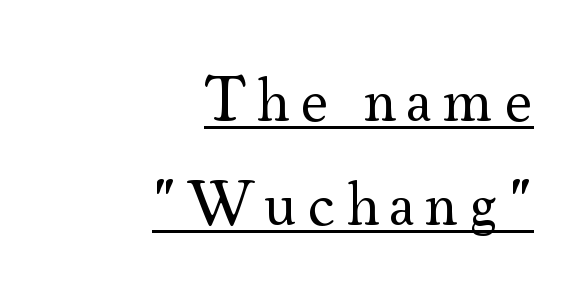
The image shows 63 px regular-weight serif type, upright; set right-aligned, normal line spacing (1.65x), underlined; medium stroke contrast and a small x-height.
